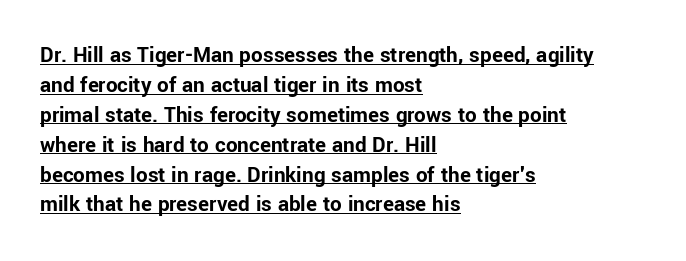
{"italic": "no", "bold": "yes", "underline": "yes", "align": "left", "line_spacing": "normal", "line_spacing_ratio": 1.3, "letter_spacing": "normal", "letter_spacing_em": 0.0, "glyph_px": 23}
